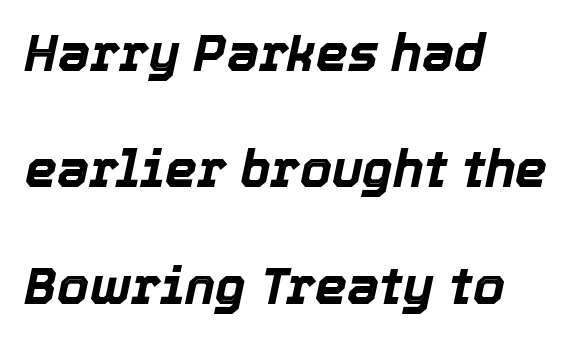
The image shows 51 px bold type, italic (leaning right); set left-aligned, loose line spacing (2.28x), normal letter spacing, not underlined; a medium x-height.
